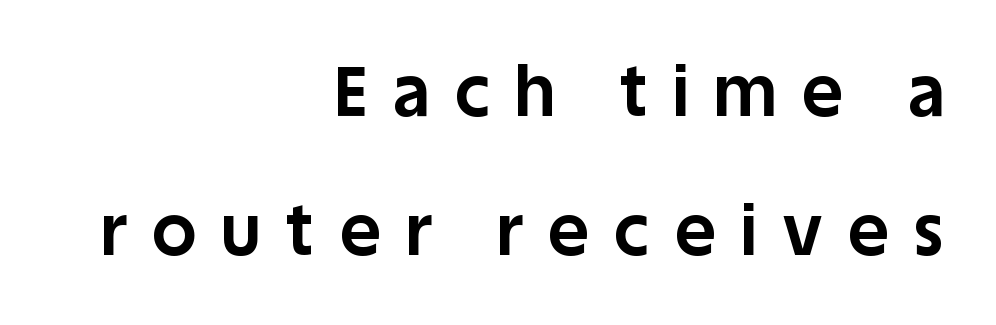
Q: Is the text bold? A: Yes.
Q: Is the text italic (slanted)? A: No, it is upright.
Q: Is the typeface a serif or a sans-serif typeface? A: Sans-serif.
Q: Is the text underlined? A: No.
Q: How is the paragraph aligned? A: Right-aligned.
Q: Is the spacing between letters normal or unusually wide? A: Unusually wide.
Q: Is the spacing between lines tight, normal or loose? A: Loose.
Q: Width (condensed, normal, or wide)? A: Normal.
Q: Stroke contrast? A: Low.
Q: x-height? A: Large.
Q: Monospaced? A: No.
